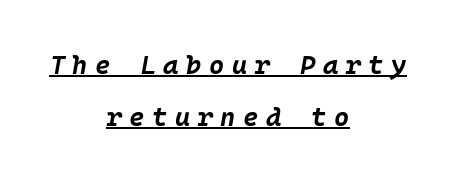
Q: Is the text bold? A: Yes.
Q: Is the text italic (slanted)? A: Yes, it leans right by about 10 degrees.
Q: Is the text underlined? A: Yes.
Q: How is the paragraph aligned? A: Centered.
Q: Is the spacing between letters normal or unusually wide? A: Unusually wide.
Q: Is the spacing between lines tight, normal or loose? A: Loose.
